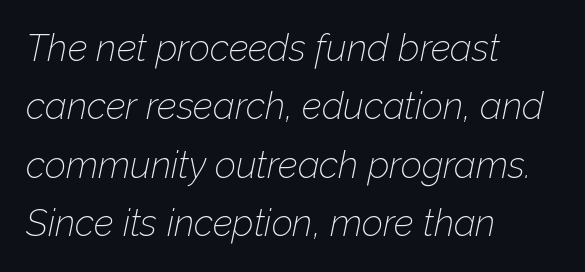
Q: Is the text bold? A: No.
Q: Is the text italic (slanted)? A: Yes, it leans right by about 12 degrees.
Q: Is the text underlined? A: No.
Q: How is the paragraph aligned? A: Left-aligned.
Q: Is the spacing between letters normal or unusually wide? A: Normal.
Q: Is the spacing between lines tight, normal or loose? A: Normal.
Q: Width (condensed, normal, or wide)? A: Normal.
Q: Stroke contrast? A: Low.
Q: x-height? A: Medium.
Q: Monospaced? A: No.
